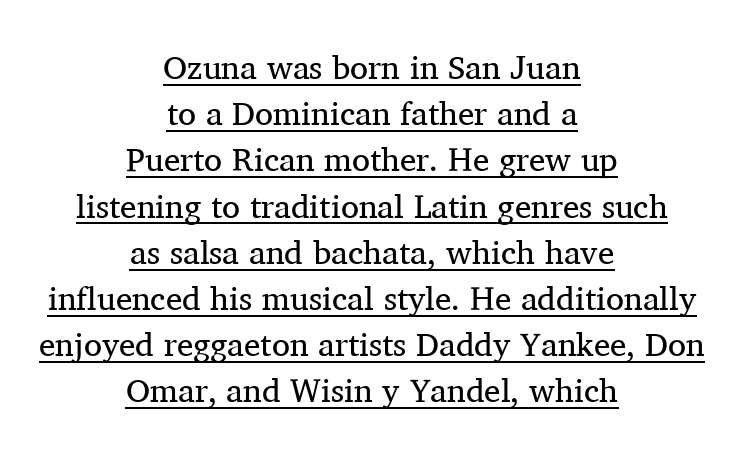
Q: Is the text bold? A: No.
Q: Is the text italic (slanted)? A: No, it is upright.
Q: Is the typeface a serif or a sans-serif typeface? A: Serif.
Q: Is the text underlined? A: Yes.
Q: How is the paragraph aligned? A: Centered.
Q: Is the spacing between letters normal or unusually wide? A: Normal.
Q: Is the spacing between lines tight, normal or loose? A: Normal.
Q: Width (condensed, normal, or wide)? A: Normal.
Q: Stroke contrast? A: Medium.
Q: x-height? A: Medium.
Q: Monospaced? A: No.
